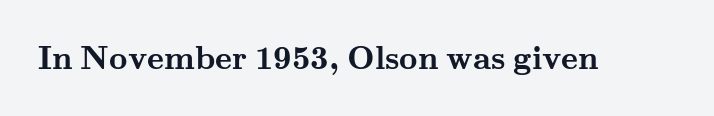
{"serif": "yes", "italic": "no", "bold": "yes", "weight": "semibold", "width": "wide", "stroke_contrast": "medium", "x_height": "small", "monospaced": "no", "underline": "no", "letter_spacing": "normal", "letter_spacing_em": 0.0, "glyph_px": 32}
